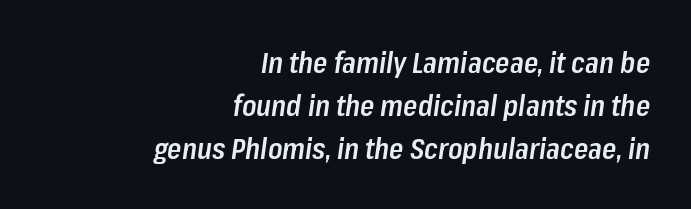
{"italic": "yes", "lean": "right", "slant_degrees": 8, "bold": "semi", "weight": "semibold", "width": "condensed", "stroke_contrast": "low", "x_height": "medium", "monospaced": "no", "underline": "no", "align": "right", "line_spacing": "normal", "line_spacing_ratio": 1.48, "letter_spacing": "normal", "letter_spacing_em": 0.0, "glyph_px": 29}
